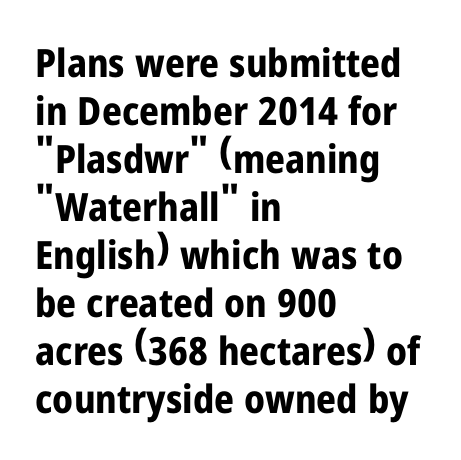
{"serif": "no", "italic": "no", "bold": "yes", "weight": "bold", "width": "condensed", "stroke_contrast": "low", "x_height": "medium", "monospaced": "no", "underline": "no", "align": "left", "line_spacing_ratio": 1.23, "letter_spacing": "normal", "letter_spacing_em": 0.0, "glyph_px": 39}
